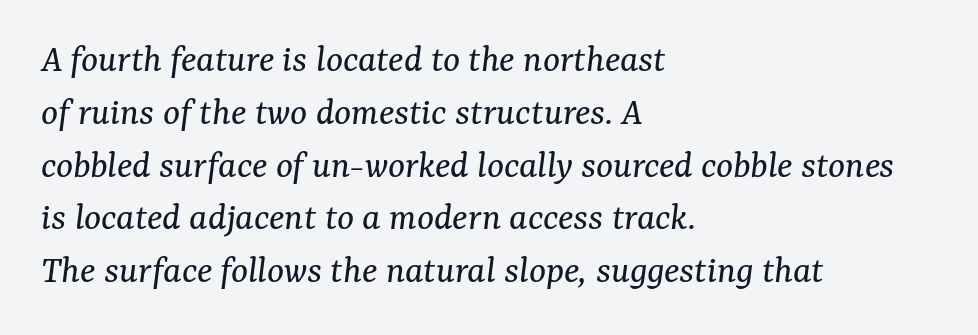
Descender tails drop into unmarked territory. No letter is thick-stroked: the sample isn't bold. Is this a sans? No — the strokes have serifs. The rows are spaced the way most documents space them.
